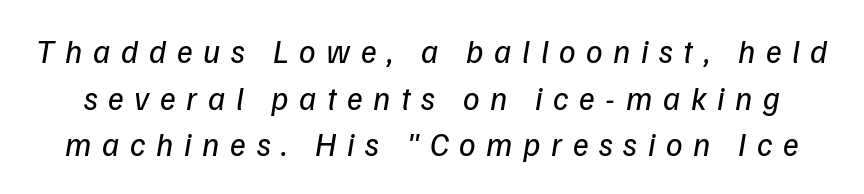
Honestly, there is no underline to notice here at all. The letters advance in unequal steps, a hallmark of proportional type. Each stroke keeps to a modest, everyday thickness or less. Baseline-to-baseline distance is the conventional proportion of letter height. Look at the tracking — it's clearly loosened, letters drifting apart. Observe the absence of serifs on each vertical stroke in this sample.
